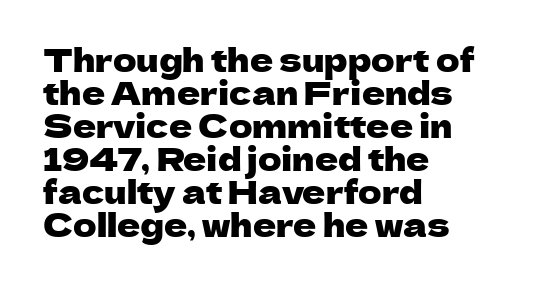
The image shows 32 px sans-serif type, upright; set left-aligned, tight line spacing (1.03x), normal letter spacing, not underlined; low stroke contrast and a medium x-height.
